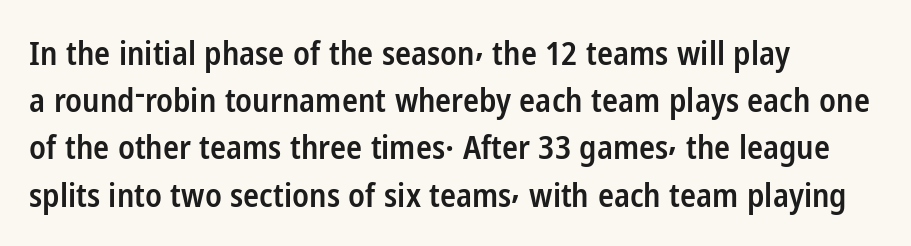
Q: Is the text bold? A: Semi-bold.
Q: Is the text italic (slanted)? A: No, it is upright.
Q: Is the typeface a serif or a sans-serif typeface? A: Sans-serif.
Q: Is the text underlined? A: No.
Q: How is the paragraph aligned? A: Left-aligned.
Q: Is the spacing between letters normal or unusually wide? A: Normal.
Q: Is the spacing between lines tight, normal or loose? A: Normal.
Q: Width (condensed, normal, or wide)? A: Condensed.
Q: Stroke contrast? A: Low.
Q: x-height? A: Medium.
Q: Monospaced? A: No.
